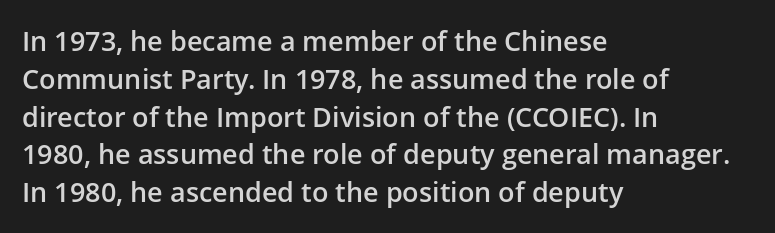
Short note: letters normally spaced. In terms of weight, the rendering is demibold, just under bold. Students, observe: this is what conventionally led text looks like. The typography opts for an upright posture over an oblique one. Each line starts at the same left margin while the right side varies. Check the space under the baseline: it is left empty.
